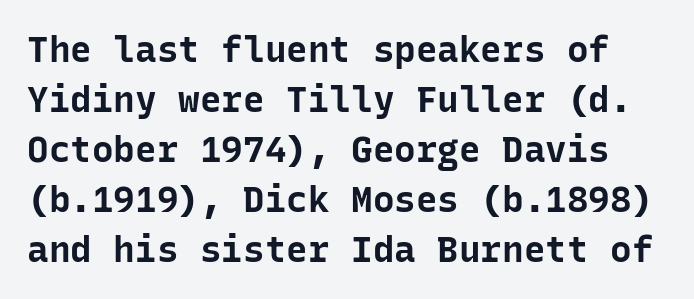
The image shows 36 px bold sans-serif type, upright, monospaced; set normal line spacing (1.39x), normal letter spacing, not underlined; low stroke contrast and a medium x-height.
